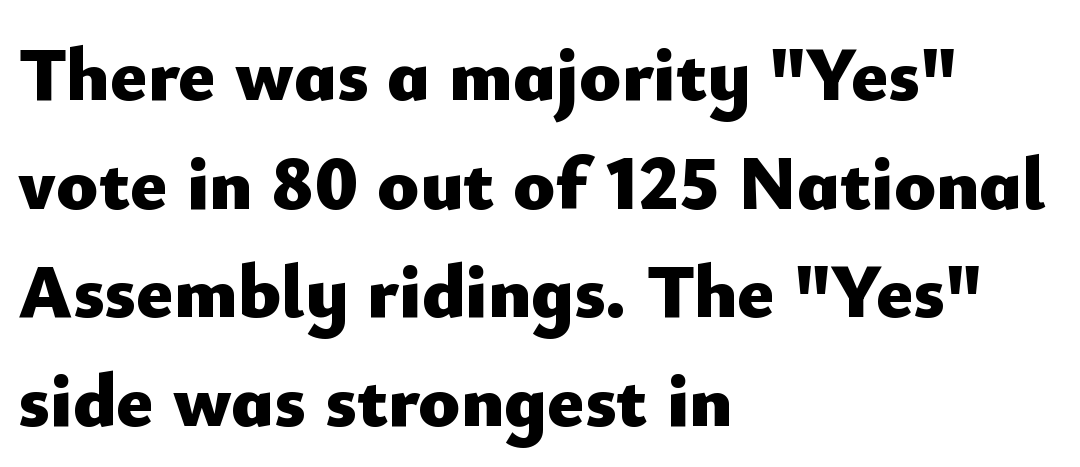
The image shows 77 px heavy sans-serif type, upright; set left-aligned, normal line spacing (1.41x), normal letter spacing, not underlined; low stroke contrast and a small x-height.
